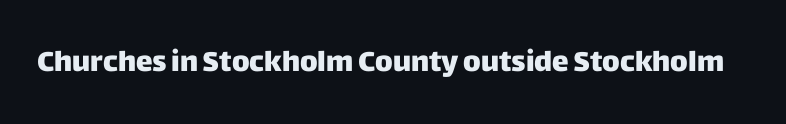
{"serif": "no", "italic": "no", "bold": "yes", "weight": "heavy", "width": "normal", "stroke_contrast": "low", "x_height": "large", "monospaced": "no", "underline": "no", "letter_spacing": "normal", "letter_spacing_em": 0.0, "glyph_px": 28}
